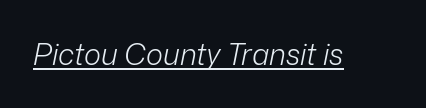
The font's italic variant was chosen for this text. No extra tracking has been applied to these lines. Varying glyph widths throughout — classic text-font behaviour. Descenders here cross a horizontal rule under the line.
